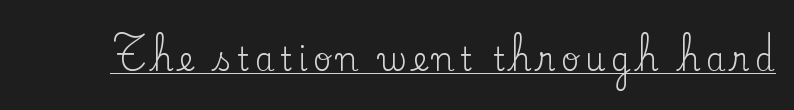
A typographer would call this underscored text. Summary of weight: not heavy and not bold. Posture: vertical. The passage shown is typed in a proportional face where columns would drift.
